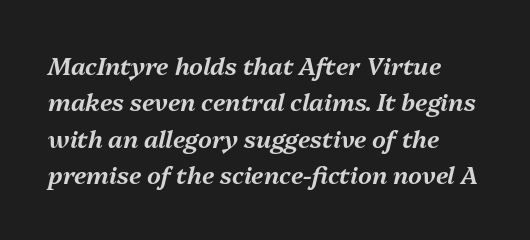
Q: Is the text italic (slanted)? A: Yes, it leans right by about 13 degrees.
Q: Is the text underlined? A: No.
Q: Is the spacing between letters normal or unusually wide? A: Normal.
Q: Is the spacing between lines tight, normal or loose? A: Normal.
